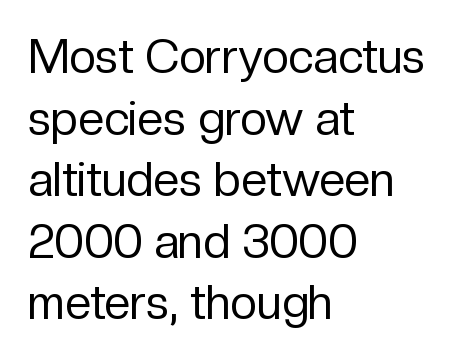
Q: Is the text bold? A: No.
Q: Is the text italic (slanted)? A: No, it is upright.
Q: Is the typeface a serif or a sans-serif typeface? A: Sans-serif.
Q: Is the text underlined? A: No.
Q: How is the paragraph aligned? A: Left-aligned.
Q: Is the spacing between letters normal or unusually wide? A: Normal.
Q: Is the spacing between lines tight, normal or loose? A: Normal.
Q: Width (condensed, normal, or wide)? A: Normal.
Q: Stroke contrast? A: Low.
Q: x-height? A: Medium.
Q: Monospaced? A: No.
